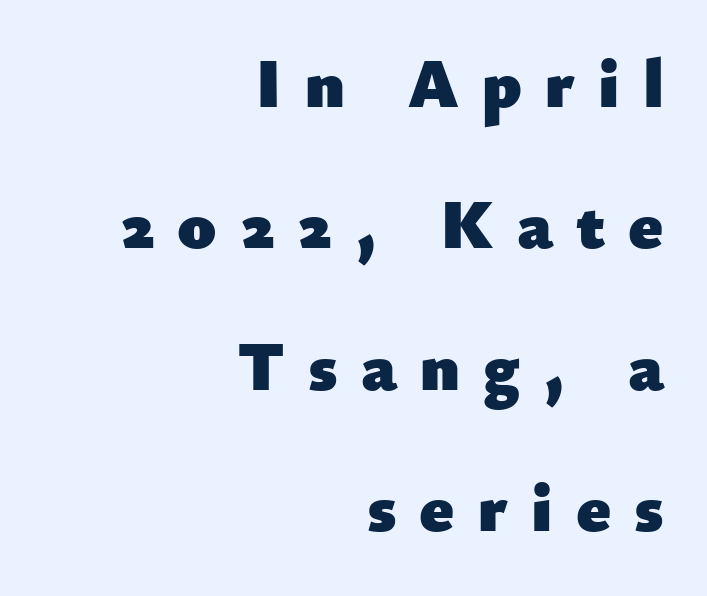
The image shows 70 px heavy sans-serif type, upright; set right-aligned, loose line spacing (2.02x), unusually wide letter spacing (+0.33 em), not underlined; low stroke contrast and a small x-height.
